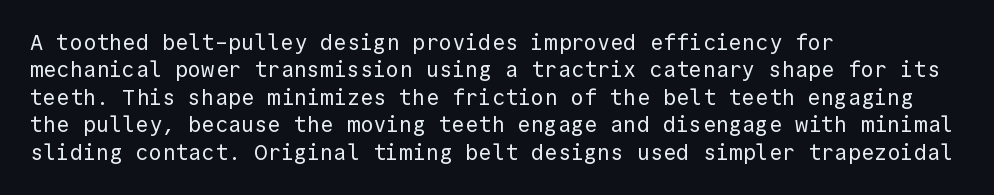
The image shows 22 px text type, upright; set left-aligned, normal line spacing (1.25x), normal letter spacing, not underlined.
